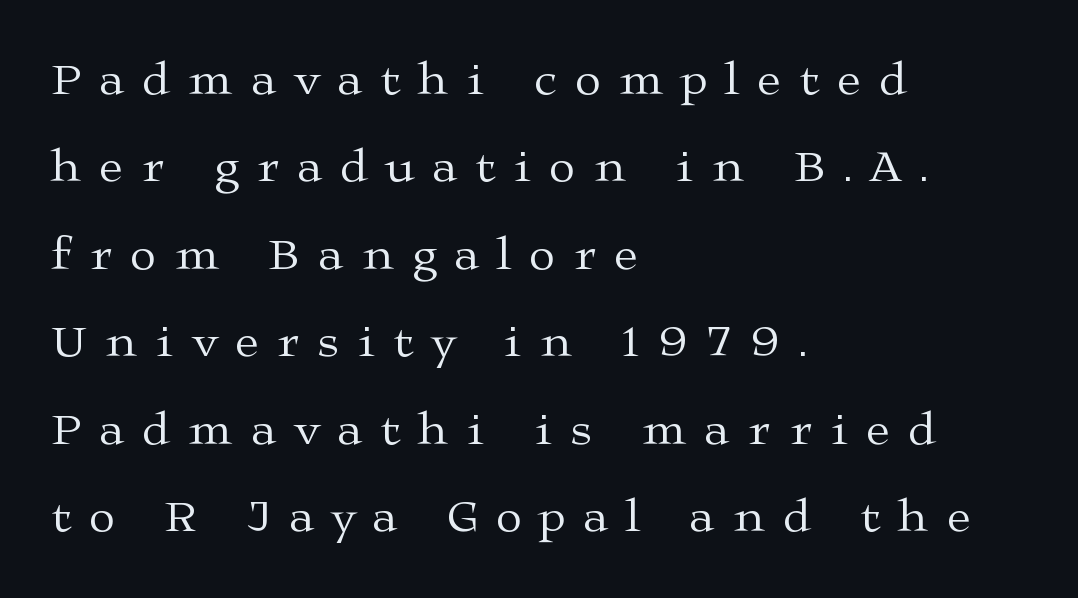
Q: Is the text bold? A: No.
Q: Is the text italic (slanted)? A: No, it is upright.
Q: Is the typeface a serif or a sans-serif typeface? A: Serif.
Q: Is the text underlined? A: No.
Q: How is the paragraph aligned? A: Left-aligned.
Q: Is the spacing between letters normal or unusually wide? A: Unusually wide.
Q: Width (condensed, normal, or wide)? A: Wide.
Q: Stroke contrast? A: Medium.
Q: x-height? A: Medium.
Q: Monospaced? A: No.
